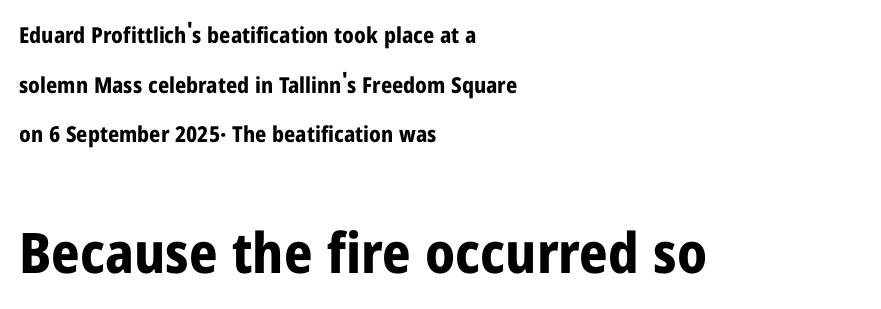
The rendering uses natural spacing where letterforms have individual widths. Look at the glyph heights: the lower group is clearly the bigger setting. Notice the wide empty band between every row — that's loose leading. The text block is weighted toward the left margin, trailing off unevenly rightward.
